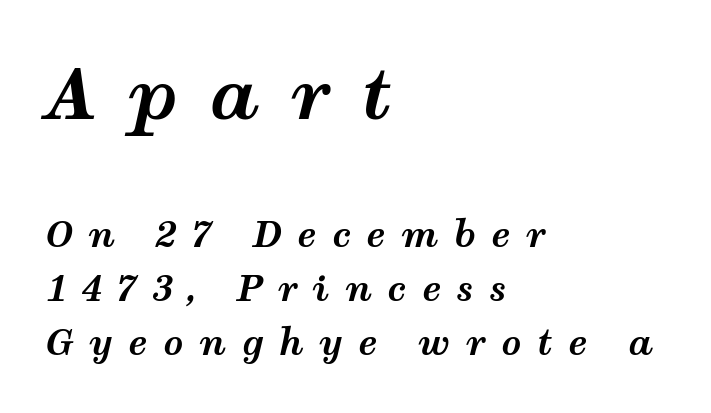
{"italic": "yes", "lean": "right", "slant_degrees": 12, "bold": "yes", "weight": "bold", "width": "wide", "stroke_contrast": "medium", "x_height": "medium", "monospaced": "no", "underline": "no", "align": "left", "line_spacing": "normal", "line_spacing_ratio": 1.54, "letter_spacing": "wide", "letter_spacing_em": 0.44, "larger_block": "first", "size_ratio": 2.0, "glyph_px": 70}
